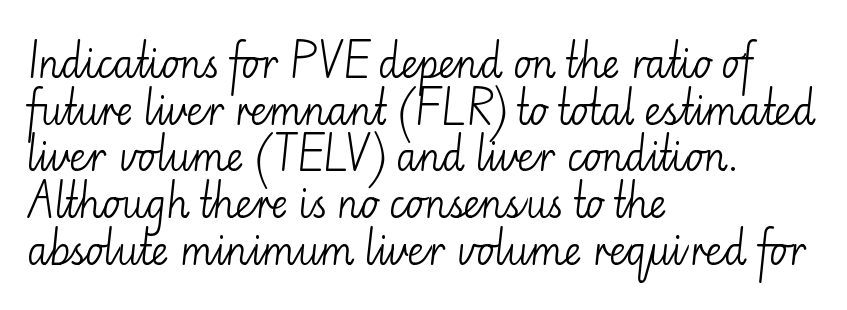
Q: Is the text bold? A: No.
Q: Is the text italic (slanted)? A: Yes.
Q: Is the typeface a serif or a sans-serif typeface? A: Sans-serif.
Q: Is the text underlined? A: No.
Q: How is the paragraph aligned? A: Left-aligned.
Q: Is the spacing between letters normal or unusually wide? A: Normal.
Q: Width (condensed, normal, or wide)? A: Normal.
Q: Stroke contrast? A: Low.
Q: x-height? A: Small.
Q: Monospaced? A: No.
